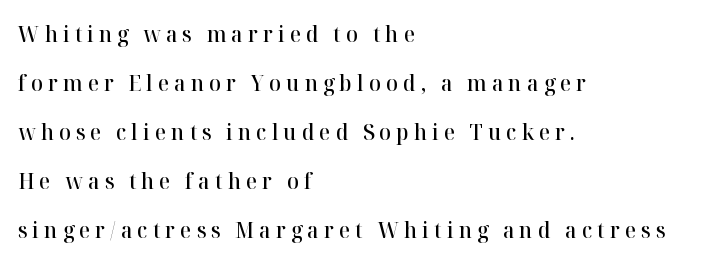
Q: Is the text bold? A: Semi-bold.
Q: Is the text italic (slanted)? A: No, it is upright.
Q: Is the text underlined? A: No.
Q: How is the paragraph aligned? A: Left-aligned.
Q: Is the spacing between letters normal or unusually wide? A: Unusually wide.
Q: Is the spacing between lines tight, normal or loose? A: Loose.
